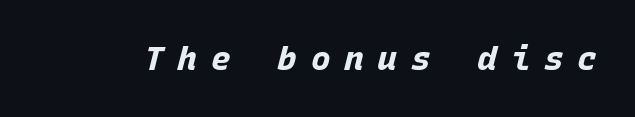
Is the letter spacing exaggerated? Yes — the characters are pushed far apart. What weight is shown? A full bold with thick strokes. These lines were composed using italics. Honestly, there is no underline to notice here at all. Spacing verdict: monospaced, one width for all characters.
